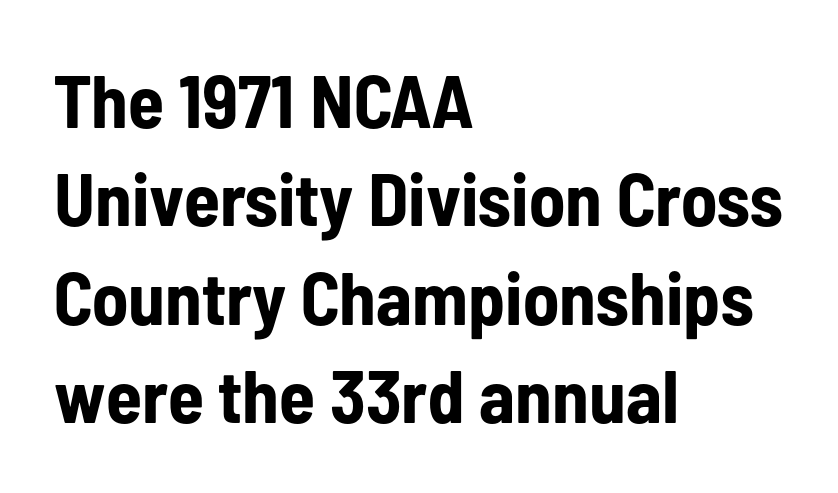
Q: Is the text bold? A: Yes.
Q: Is the text italic (slanted)? A: No, it is upright.
Q: Is the typeface a serif or a sans-serif typeface? A: Sans-serif.
Q: Is the text underlined? A: No.
Q: How is the paragraph aligned? A: Left-aligned.
Q: Is the spacing between letters normal or unusually wide? A: Normal.
Q: Is the spacing between lines tight, normal or loose? A: Normal.
Q: Width (condensed, normal, or wide)? A: Condensed.
Q: Stroke contrast? A: Low.
Q: x-height? A: Medium.
Q: Monospaced? A: No.
